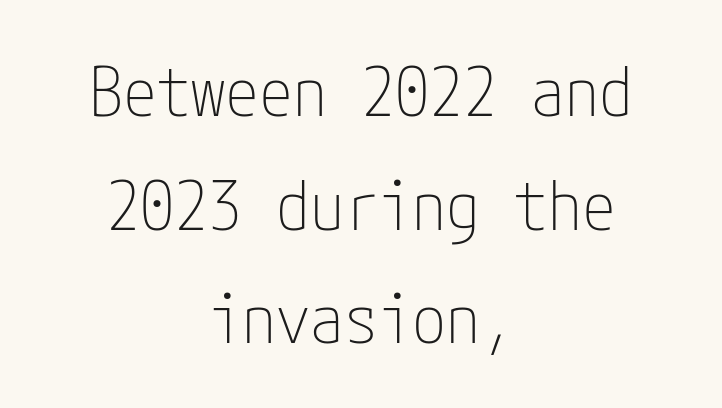
Q: Is the text bold? A: No.
Q: Is the text italic (slanted)? A: No, it is upright.
Q: Is the typeface a serif or a sans-serif typeface? A: Sans-serif.
Q: Is the text underlined? A: No.
Q: How is the paragraph aligned? A: Centered.
Q: Is the spacing between letters normal or unusually wide? A: Normal.
Q: Is the spacing between lines tight, normal or loose? A: Normal.
Q: Width (condensed, normal, or wide)? A: Condensed.
Q: Stroke contrast? A: Low.
Q: x-height? A: Medium.
